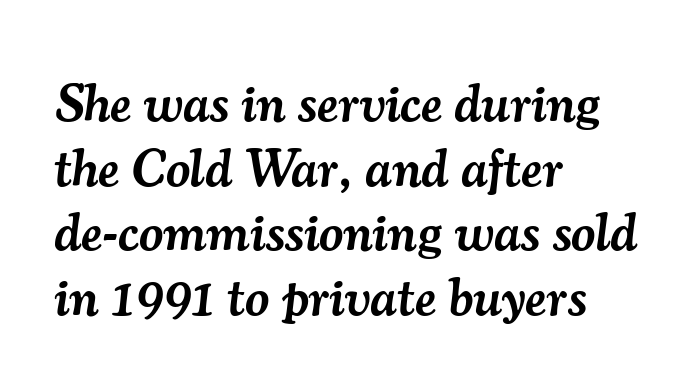
Typographic density is moderately raised because the face is semibold. Italic: yes, the glyphs are oblique. Proportional: the letters do not fall into vertical columns. Compared with a centered layout, this one pins lines to the left instead. Words appear dense and cohesive because spacing is normal.
